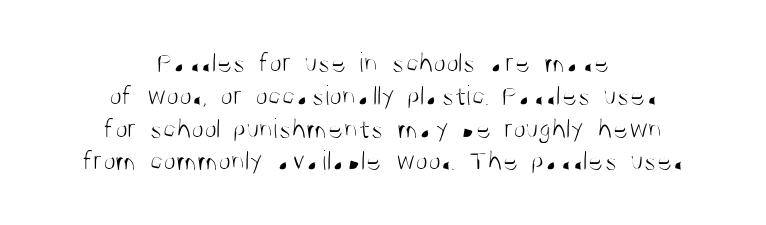
Each letter keeps its own natural width here, so spacing adapts to shape. A bare baseline throughout the passage. What stands out about the letter spacing? Nothing — it is the standard amount. How would I describe the line gaps? Narrow and economical. The glyphs in this specimen are sans serif.
